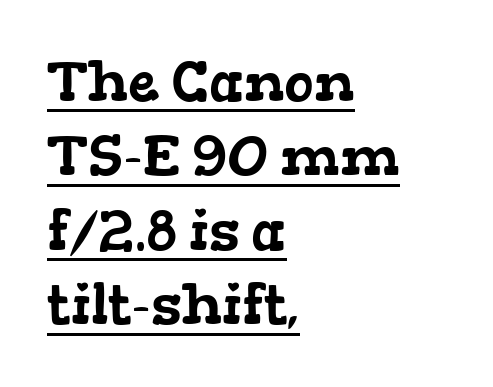
Underline: present. Caption: multi-line text, flush left, ragged right. If you measured baseline to baseline, you'd find a middling distance. No extra tracking has been applied to these lines. Proportional: the letters do not fall into vertical columns.
